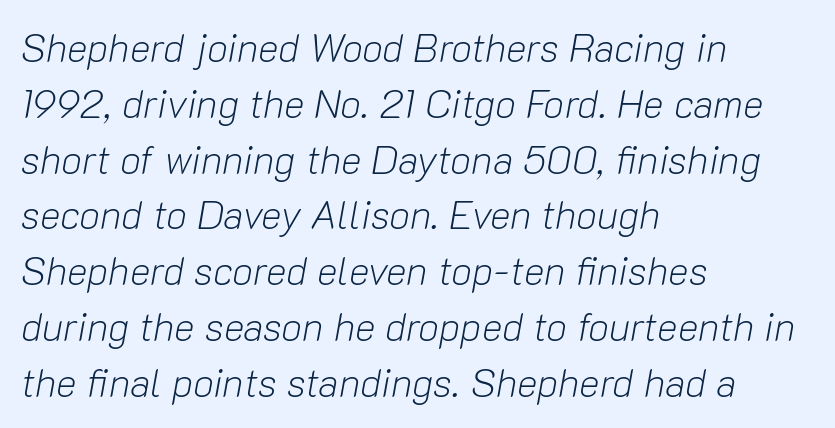
{"italic": "yes", "lean": "right", "slant_degrees": 10, "bold": "no", "weight": "light", "width": "normal", "stroke_contrast": "low", "x_height": "medium", "monospaced": "no", "underline": "no", "align": "left", "line_spacing": "normal", "line_spacing_ratio": 1.43, "letter_spacing": "normal", "letter_spacing_em": 0.0, "glyph_px": 39}
